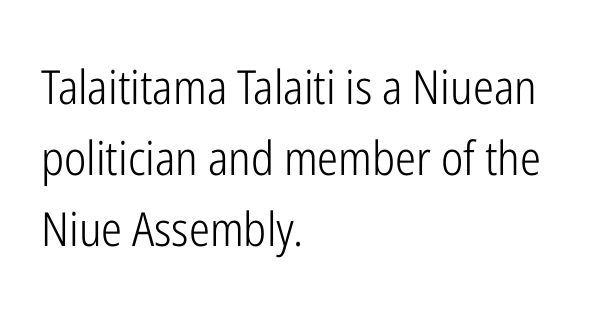
Honestly, the letter spacing is just normal — you wouldn't notice it. Does the lettering tilt? It doesn't — this is upright. Stems here are at most as thick as an everyday book face. Nope, no serifs anywhere on these letters. Normally led — the rows are evenly, conventionally spaced.
